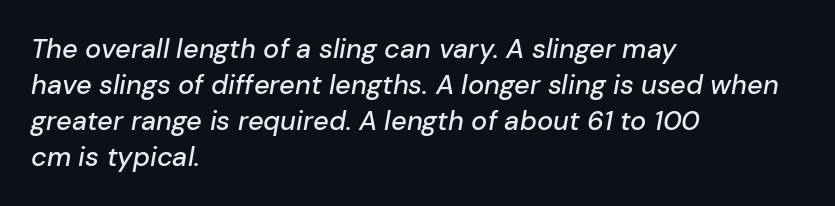
Designer's note — italics engaged. What's the leading like? Ordinary, nothing unusual. The area under the type is left untouched. This rendering leaves character spacing at its baseline value. Line starts are locked; line ends wander.
